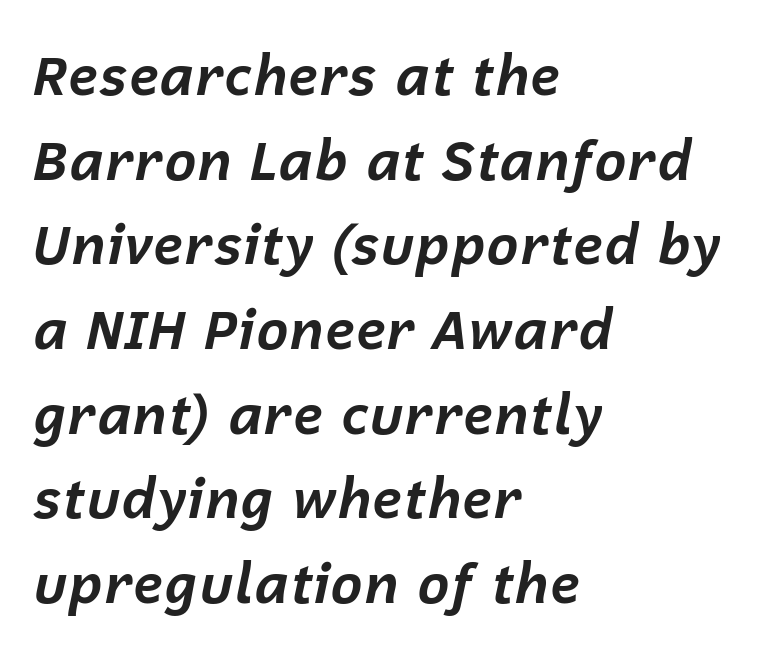
Students, note that the glyphs here touch the page at normal intervals. Casual observation: everything's shoved over to the left. Note the varied advance widths — an 'i' is clearly narrower than an 'm'. Notice how descenders clear the ascenders below comfortably — that's standard leading. What weight is shown? A full bold with thick strokes.
